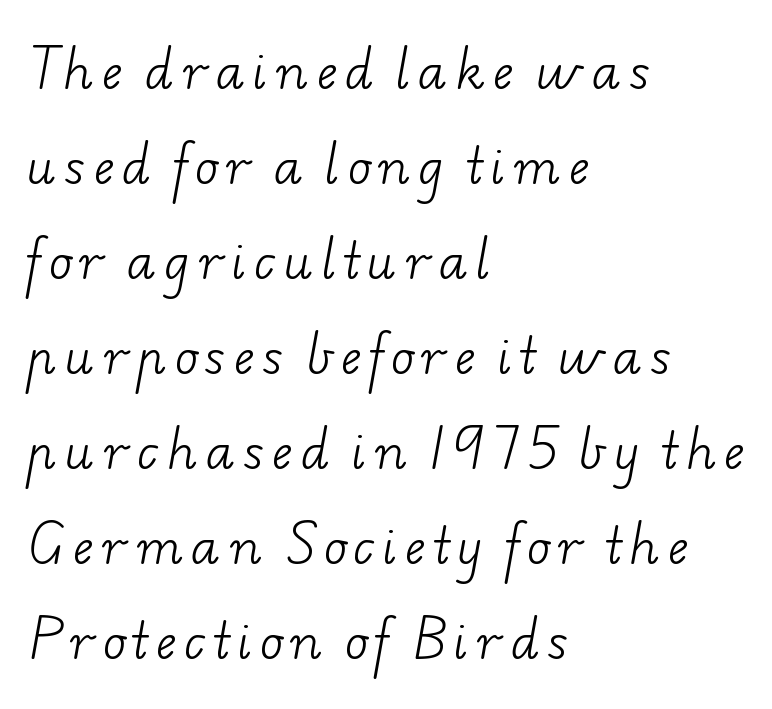
The image shows 48 px light, wide serif type; set left-aligned, loose line spacing (1.98x), not underlined; low stroke contrast and a small x-height.
